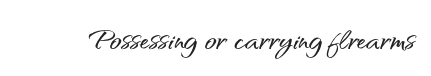
Q: Is the text italic (slanted)? A: Yes.
Q: Is the typeface a serif or a sans-serif typeface? A: Sans-serif.
Q: Is the text underlined? A: No.
Q: Is the spacing between letters normal or unusually wide? A: Normal.
Q: Width (condensed, normal, or wide)? A: Normal.
Q: Stroke contrast? A: Medium.
Q: x-height? A: Small.
Q: Monospaced? A: No.
